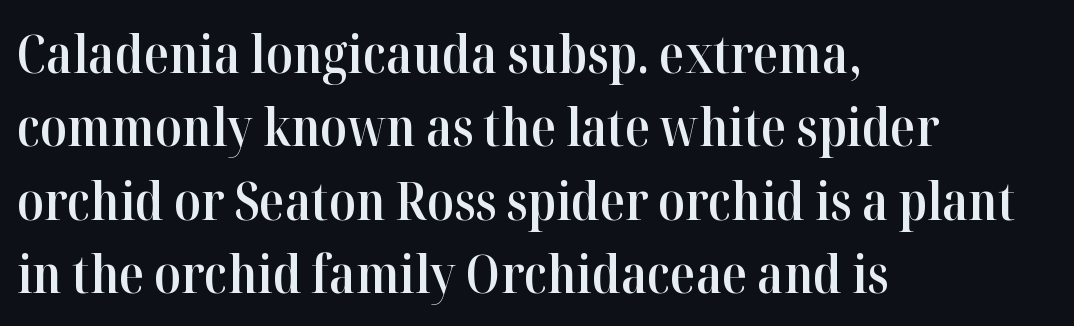
Q: Is the text bold? A: Semi-bold.
Q: Is the text italic (slanted)? A: No, it is upright.
Q: Is the typeface a serif or a sans-serif typeface? A: Serif.
Q: Is the text underlined? A: No.
Q: How is the paragraph aligned? A: Left-aligned.
Q: Is the spacing between letters normal or unusually wide? A: Normal.
Q: Is the spacing between lines tight, normal or loose? A: Normal.
Q: Width (condensed, normal, or wide)? A: Normal.
Q: Stroke contrast? A: High.
Q: x-height? A: Medium.
Q: Monospaced? A: No.
